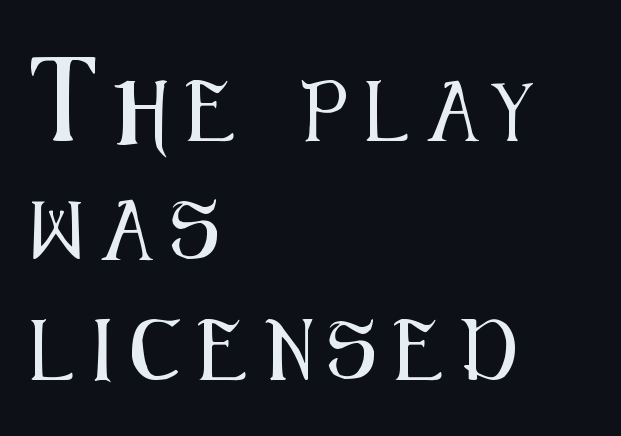
Q: Is the text italic (slanted)? A: No, it is upright.
Q: Is the text underlined? A: No.
Q: How is the paragraph aligned? A: Left-aligned.
Q: Is the spacing between letters normal or unusually wide? A: Unusually wide.
Q: Is the spacing between lines tight, normal or loose? A: Loose.
Q: Width (condensed, normal, or wide)? A: Condensed.
Q: Stroke contrast? A: Medium.
Q: x-height? A: Medium.
Q: Monospaced? A: No.
